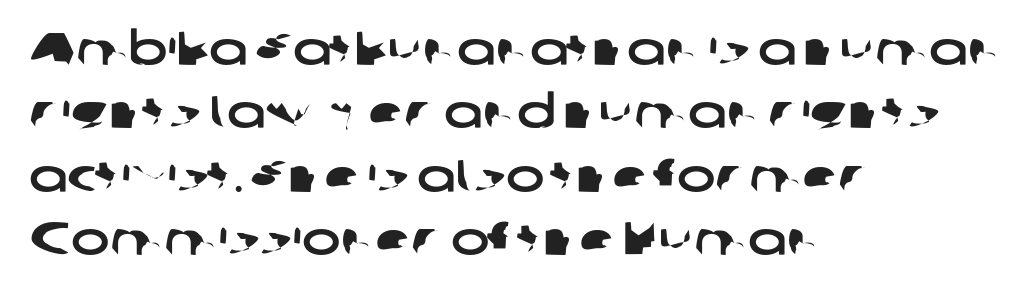
A typesetter would call this leading conventional body-copy spacing. The tracking reads as untouched default to a designer's eye. The rendering uses natural spacing where letterforms have individual widths. The type family on display is of the sans-serif kind. Descender tails drop into unmarked territory. Casual observation: everything's shoved over to the left.
